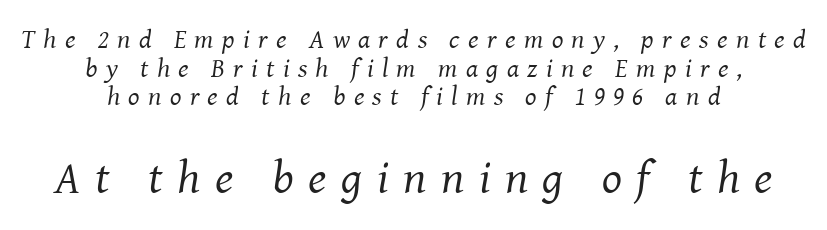
Q: Is the text bold? A: No.
Q: Is the text italic (slanted)? A: Yes, it leans right by about 8 degrees.
Q: Is the typeface a serif or a sans-serif typeface? A: Serif.
Q: Is the text underlined? A: No.
Q: How is the paragraph aligned? A: Centered.
Q: Is the spacing between letters normal or unusually wide? A: Unusually wide.
Q: Is the spacing between lines tight, normal or loose? A: Tight.
Q: Which block of text is set in a larger size, the first (top) or the second (bottom)? A: The second (bottom) one.
Q: Width (condensed, normal, or wide)? A: Normal.
Q: Stroke contrast? A: Medium.
Q: x-height? A: Medium.
Q: Monospaced? A: No.
